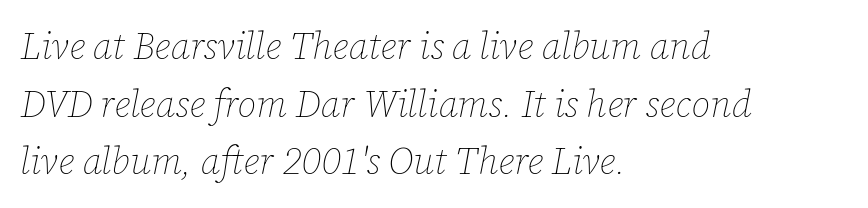
{"italic": "yes", "lean": "right", "slant_degrees": 12, "bold": "no", "weight": "thin", "width": "normal", "stroke_contrast": "low", "x_height": "medium", "monospaced": "no", "underline": "no", "align": "left", "line_spacing": "normal", "line_spacing_ratio": 1.56, "letter_spacing": "normal", "letter_spacing_em": 0.0, "glyph_px": 37}
